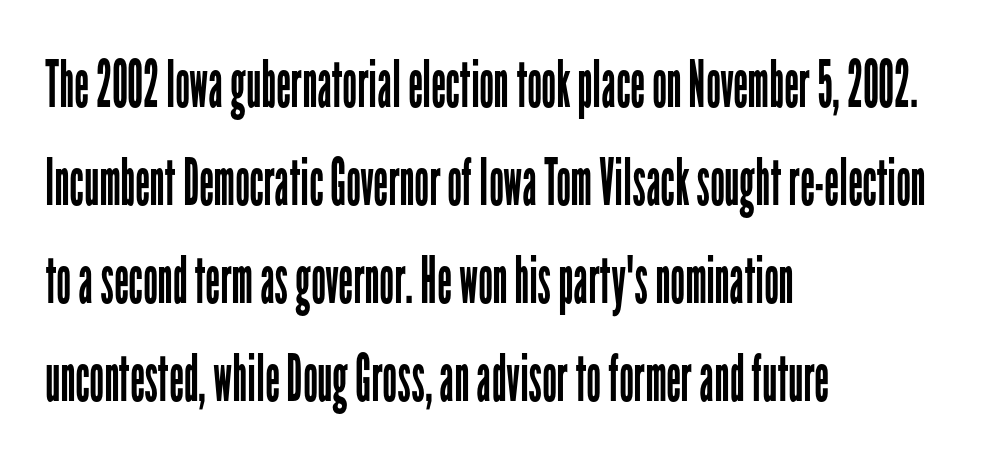
{"serif": "no", "italic": "no", "bold": "no", "weight": "regular", "width": "condensed", "stroke_contrast": "low", "x_height": "medium", "monospaced": "no", "underline": "no", "align": "left", "line_spacing": "normal", "line_spacing_ratio": 1.51, "letter_spacing": "normal", "letter_spacing_em": 0.0, "glyph_px": 65}
